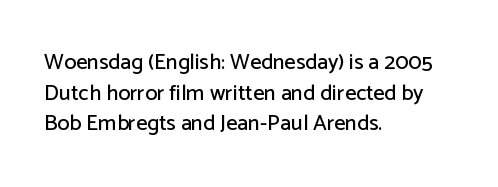
Q: Is the text italic (slanted)? A: No, it is upright.
Q: Is the text underlined? A: No.
Q: How is the paragraph aligned? A: Left-aligned.
Q: Is the spacing between letters normal or unusually wide? A: Normal.
Q: Is the spacing between lines tight, normal or loose? A: Normal.
